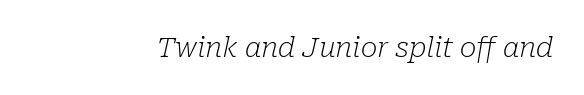
Q: Is the text bold? A: No.
Q: Is the text italic (slanted)? A: Yes, it leans right by about 10 degrees.
Q: Is the typeface a serif or a sans-serif typeface? A: Serif.
Q: Is the text underlined? A: No.
Q: Is the spacing between letters normal or unusually wide? A: Normal.
Q: Width (condensed, normal, or wide)? A: Normal.
Q: Stroke contrast? A: Low.
Q: x-height? A: Medium.
Q: Monospaced? A: No.
